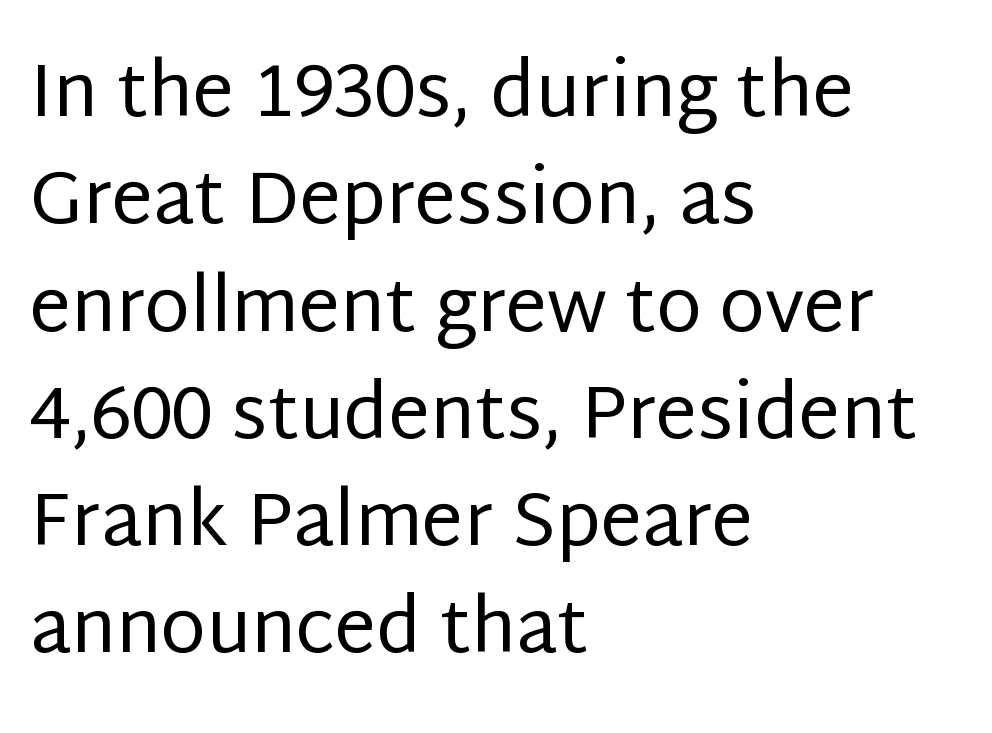
Lines of text with bare space underneath. The rendering anchors every line to the left-hand side. One glance says typical: line gaps are just what's usual. On a weight scale, this lands at 450 or below. The letters stand straight up with perfectly vertical stems.
